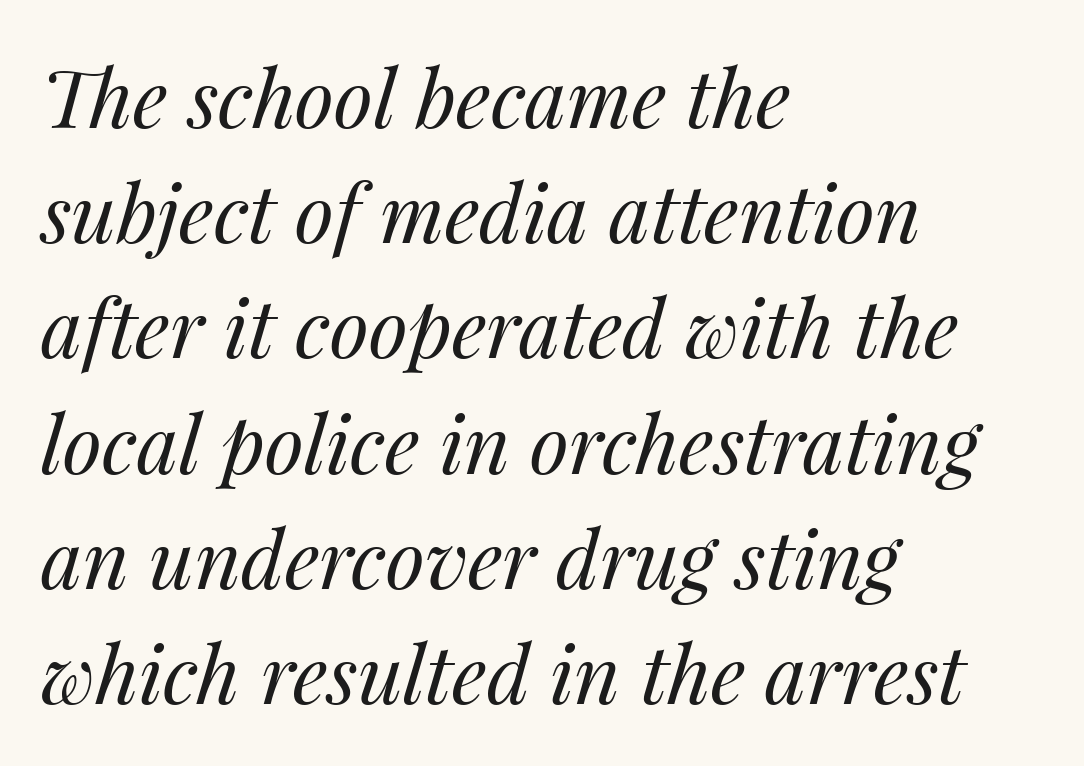
Q: Is the text bold? A: No.
Q: Is the text italic (slanted)? A: Yes, it leans right by about 14 degrees.
Q: Is the text underlined? A: No.
Q: How is the paragraph aligned? A: Left-aligned.
Q: Is the spacing between letters normal or unusually wide? A: Normal.
Q: Is the spacing between lines tight, normal or loose? A: Normal.
Q: Width (condensed, normal, or wide)? A: Normal.
Q: Stroke contrast? A: Medium.
Q: x-height? A: Medium.
Q: Monospaced? A: No.
